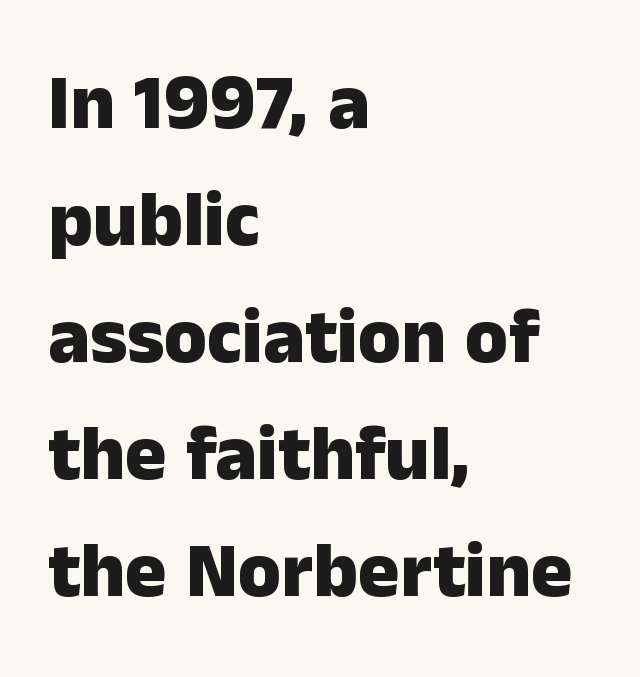
Q: Is the text bold? A: Yes.
Q: Is the text italic (slanted)? A: No, it is upright.
Q: Is the typeface a serif or a sans-serif typeface? A: Sans-serif.
Q: Is the text underlined? A: No.
Q: How is the paragraph aligned? A: Left-aligned.
Q: Is the spacing between letters normal or unusually wide? A: Normal.
Q: Is the spacing between lines tight, normal or loose? A: Normal.
Q: Width (condensed, normal, or wide)? A: Normal.
Q: Stroke contrast? A: Low.
Q: x-height? A: Medium.
Q: Monospaced? A: No.
